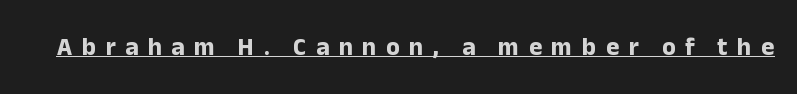
Short note: letters widely spaced. Rendered with straight, roman letterforms. The passage shown is emphatically bold. The passage shown is underscored from start to finish.
